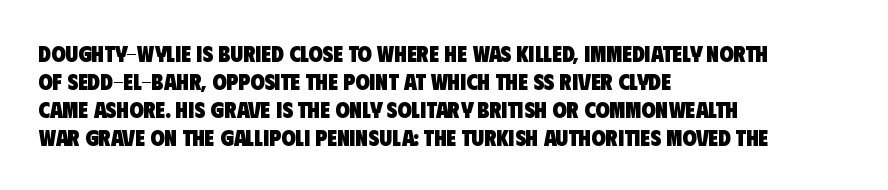
The image shows 23 px bold type; set left-aligned, line spacing 1.22x, normal letter spacing, not underlined.
